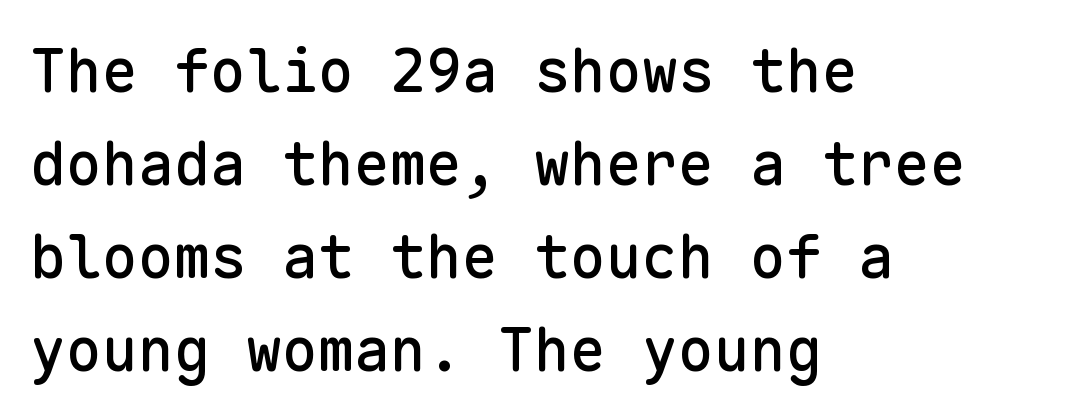
Fixed-width glyphs throughout — classic coding-font behaviour. Each word holds together tightly as a unit, with standard inter-letter gaps. One-word summary of the alignment: left. Is this a sans? Yes — the strokes have no serifs. Quick note: underline off.
